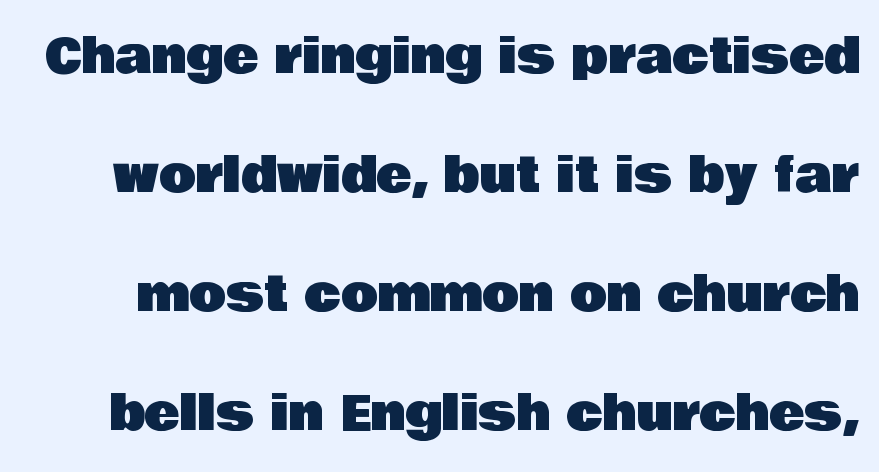
Spacing verdict: proportional, widths tailored to each character. These lines are composed in type without serifs. The rendering keeps characters at their native spacing. When letters stand straight like this, we call the style roman or upright.
